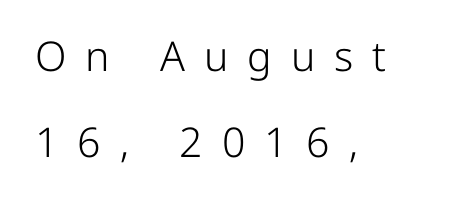
Letter spacing: wide. Ascenders rise straight up at ninety degrees. This rendering uses left alignment, leaving the right contour irregular. Each letter's strokes conclude bluntly, with no projecting serifs. The letterforms sit at book weight or below.
